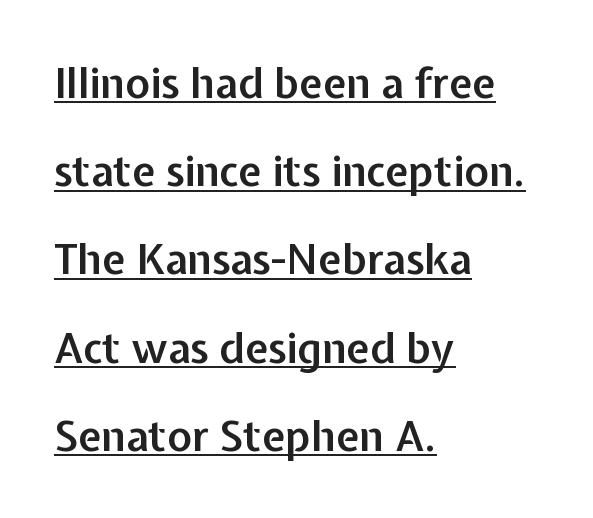
{"serif": "no", "italic": "no", "bold": "semi", "weight": "semibold", "width": "normal", "stroke_contrast": "low", "x_height": "medium", "monospaced": "no", "underline": "yes", "align": "left", "line_spacing": "loose", "line_spacing_ratio": 2.1, "letter_spacing": "normal", "letter_spacing_em": 0.0, "glyph_px": 42}
